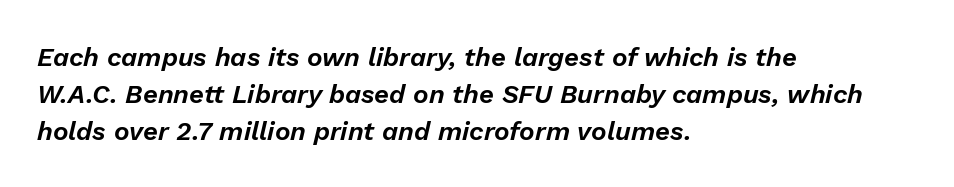
Q: Is the text italic (slanted)? A: Yes, it leans right by about 13 degrees.
Q: Is the text underlined? A: No.
Q: How is the paragraph aligned? A: Left-aligned.
Q: Is the spacing between letters normal or unusually wide? A: Normal.
Q: Is the spacing between lines tight, normal or loose? A: Normal.
